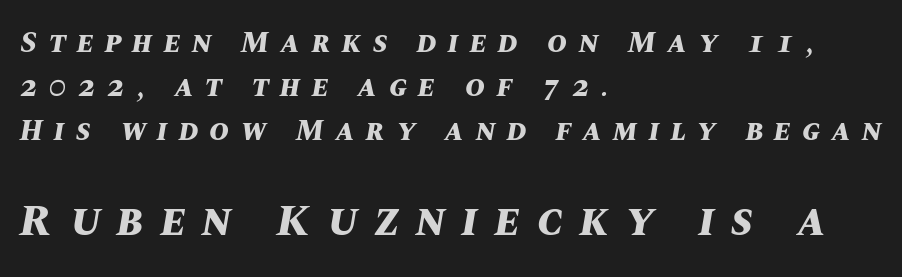
{"italic": "yes", "lean": "right", "slant_degrees": 10, "bold": "yes", "weight": "bold", "width": "normal", "stroke_contrast": "medium", "x_height": "large", "monospaced": "no", "underline": "no", "align": "left", "line_spacing": "normal", "line_spacing_ratio": 1.46, "letter_spacing": "wide", "letter_spacing_em": 0.38, "larger_block": "second", "size_ratio": 1.5, "glyph_px": 45}
